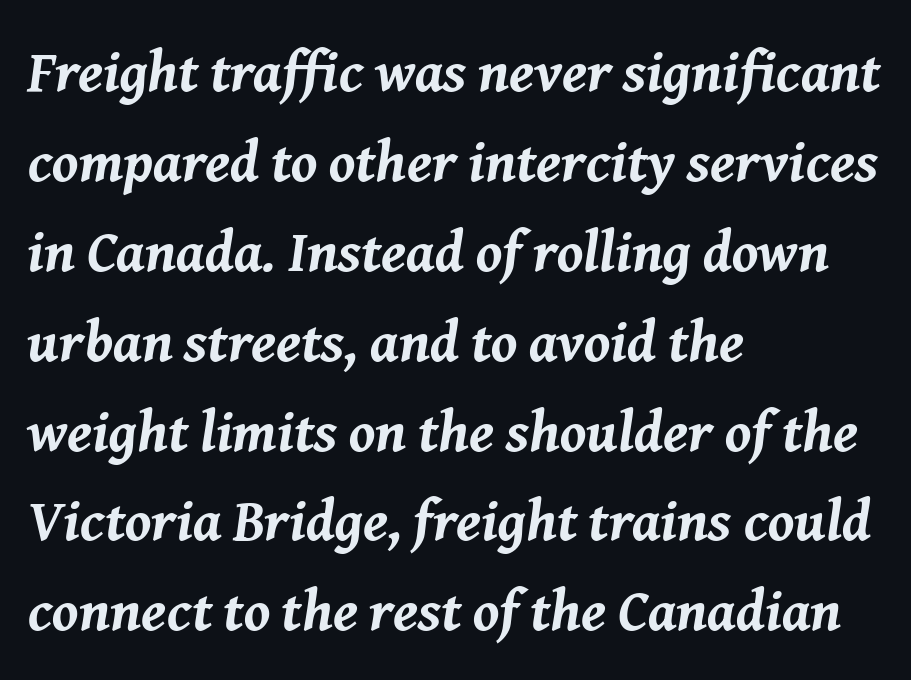
Q: Is the text bold? A: Yes.
Q: Is the text italic (slanted)? A: Yes, it leans right by about 8 degrees.
Q: Is the text underlined? A: No.
Q: How is the paragraph aligned? A: Left-aligned.
Q: Is the spacing between letters normal or unusually wide? A: Normal.
Q: Is the spacing between lines tight, normal or loose? A: Normal.
Q: Width (condensed, normal, or wide)? A: Normal.
Q: Stroke contrast? A: Medium.
Q: x-height? A: Medium.
Q: Monospaced? A: No.
